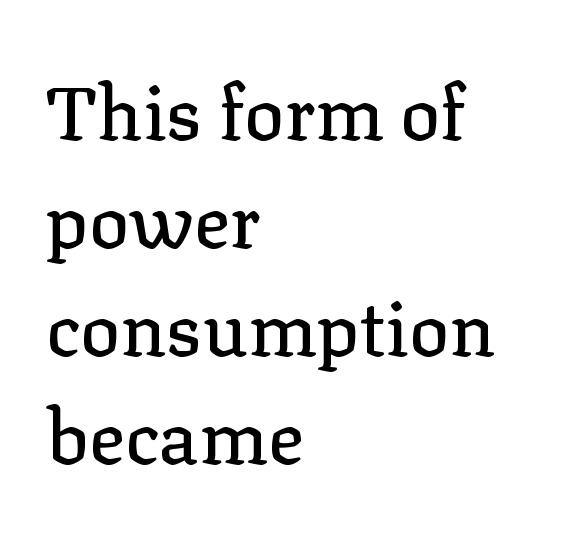
In terms of posture, this sample is upright. Only glyphs here, with clear space below each row. Horizontal alignment here is leftward, the default for most running prose. The passage shown is typed in a proportional face where columns would drift.
